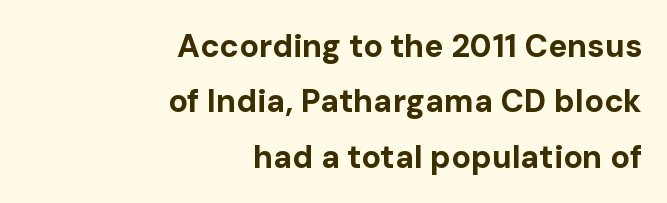
The font family rendered here belongs to the sans-serif group. The letters sit at their default tracking, neither squeezed nor spread. No italicization has been applied; the sample stays upright. Layout note: lines flush right.
